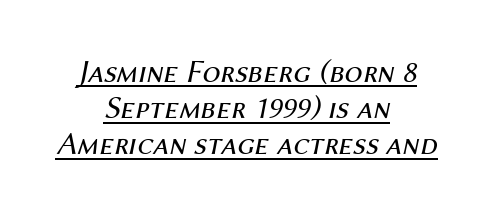
{"italic": "yes", "lean": "right", "slant_degrees": 12, "bold": "no", "weight": "regular", "width": "normal", "stroke_contrast": "medium", "x_height": "medium", "monospaced": "no", "underline": "yes", "align": "center", "line_spacing": "tight", "line_spacing_ratio": 1.13, "letter_spacing": "normal", "letter_spacing_em": 0.0, "glyph_px": 32}
